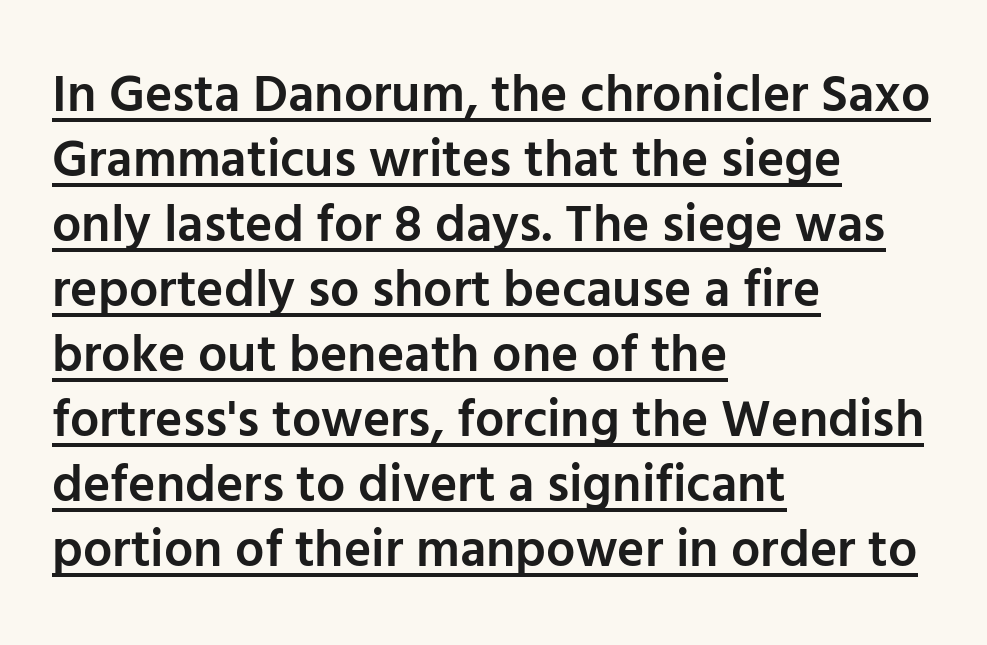
One glance says typical: line gaps are just what's usual. Character widths vary here, with narrow letters taking less room than wide ones. A continuous stroke trails under the words, as in a hyperlink. The type sits square on the baseline with zero lean.
